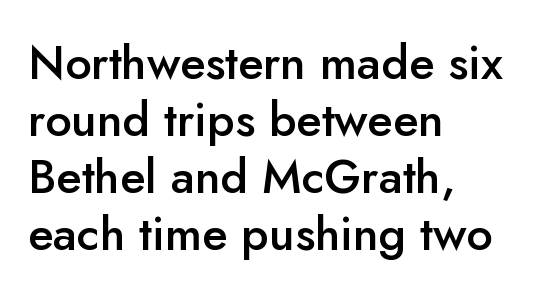
Q: Is the text bold? A: Semi-bold.
Q: Is the text italic (slanted)? A: No, it is upright.
Q: Is the typeface a serif or a sans-serif typeface? A: Sans-serif.
Q: Is the text underlined? A: No.
Q: How is the paragraph aligned? A: Left-aligned.
Q: Is the spacing between letters normal or unusually wide? A: Normal.
Q: Width (condensed, normal, or wide)? A: Normal.
Q: Stroke contrast? A: Low.
Q: x-height? A: Small.
Q: Monospaced? A: No.
